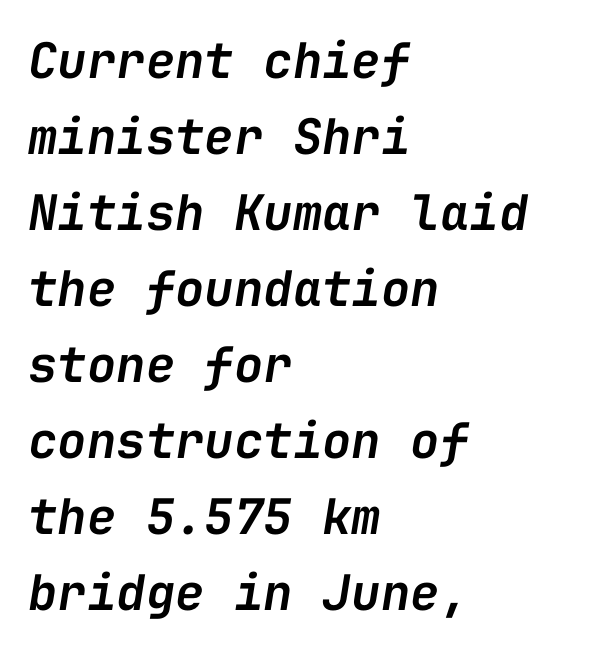
The image shows 49 px semibold type, italic (leaning right), monospaced; set left-aligned, normal line spacing (1.55x), normal letter spacing, not underlined; low stroke contrast and a medium x-height.
